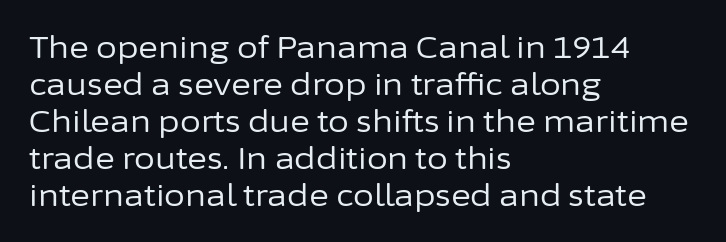
The image shows 30 px regular-weight sans-serif type, upright; set left-aligned, line spacing 1.23x, normal letter spacing, not underlined; low stroke contrast and a medium x-height.
